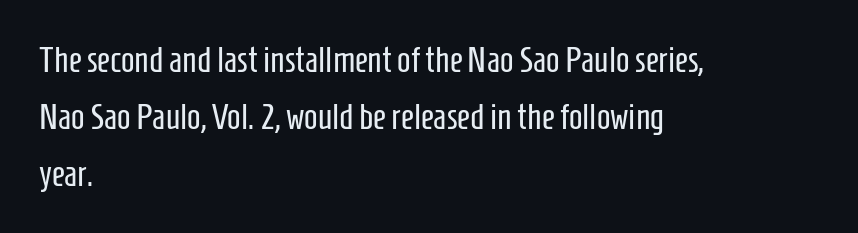
{"serif": "no", "italic": "no", "bold": "no", "weight": "regular", "width": "condensed", "stroke_contrast": "low", "x_height": "medium", "monospaced": "no", "underline": "no", "align": "left", "line_spacing": "normal", "line_spacing_ratio": 1.58, "letter_spacing": "normal", "letter_spacing_em": 0.0, "glyph_px": 36}
